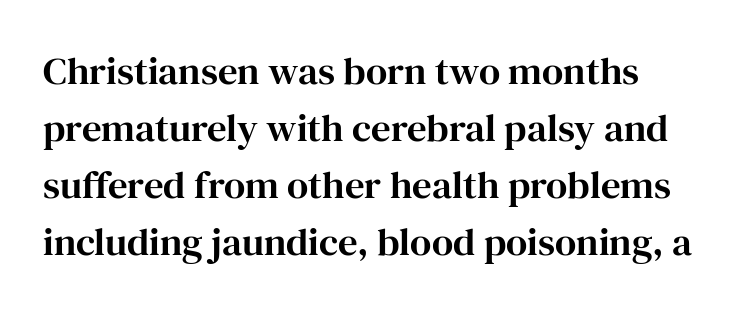
The image shows 39 px serif type, upright; set normal line spacing (1.46x), normal letter spacing, not underlined; high stroke contrast and a medium x-height.
